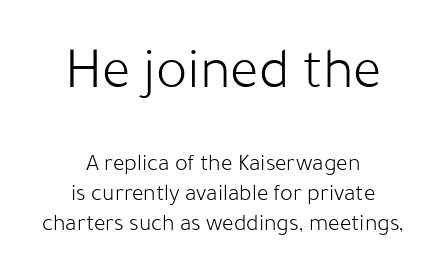
The image shows 59 px light sans-serif type, upright; set centered, line spacing 1.24x, normal letter spacing, not underlined; the first (top) block is 2.46x larger; low stroke contrast and a medium x-height.
